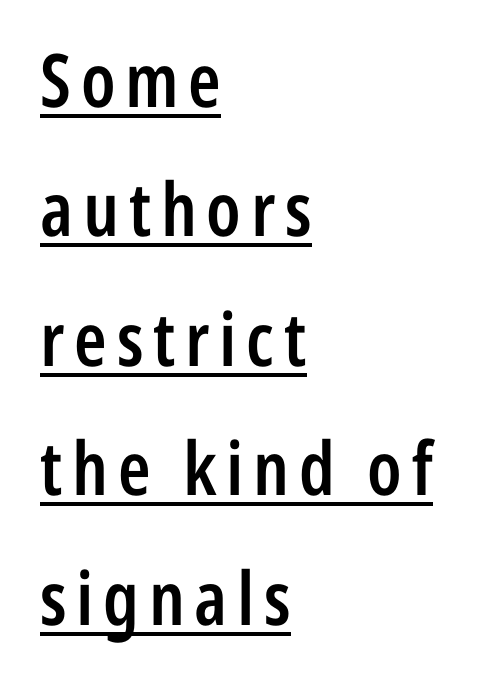
The image shows 74 px semibold, condensed sans-serif type, upright; set left-aligned, line spacing 1.75x, underlined; low stroke contrast and a medium x-height.
